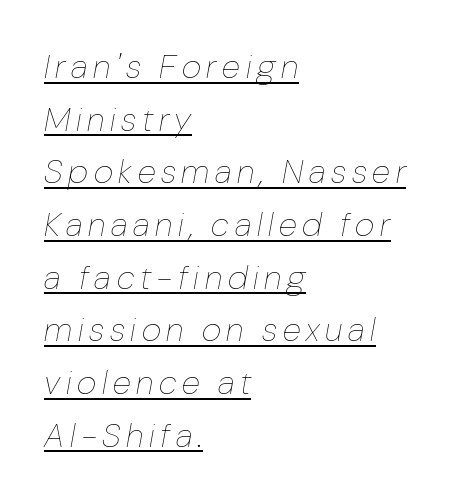
The image shows 34 px thin, condensed type, italic (leaning right); set left-aligned, normal line spacing (1.55x), underlined; low stroke contrast and a medium x-height.
